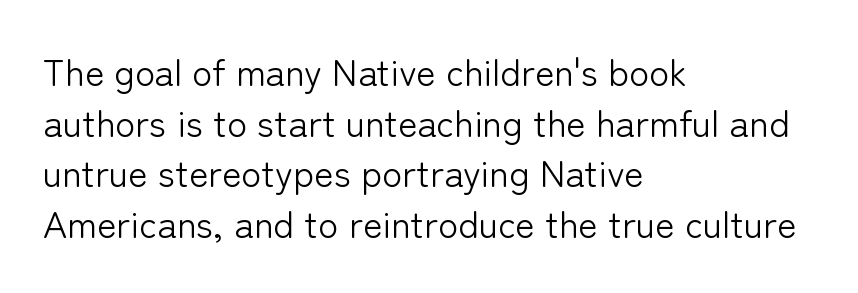
The image shows 37 px light sans-serif type, upright; set left-aligned, normal line spacing (1.37x), normal letter spacing, not underlined; low stroke contrast and a medium x-height.
